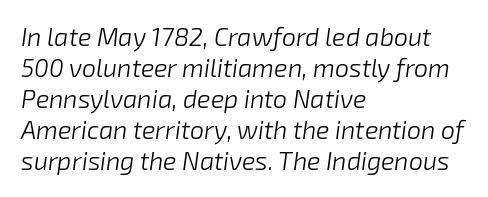
Q: Is the text bold? A: No.
Q: Is the text italic (slanted)? A: Yes, it leans right by about 8 degrees.
Q: Is the text underlined? A: No.
Q: How is the paragraph aligned? A: Left-aligned.
Q: Is the spacing between letters normal or unusually wide? A: Normal.
